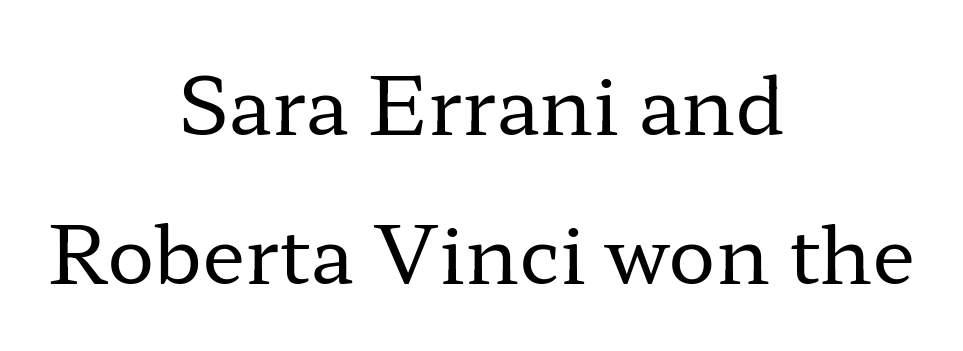
The image shows 79 px regular-weight, wide serif type, upright; set centered, line spacing 1.89x, normal letter spacing, not underlined; low stroke contrast and a medium x-height.
